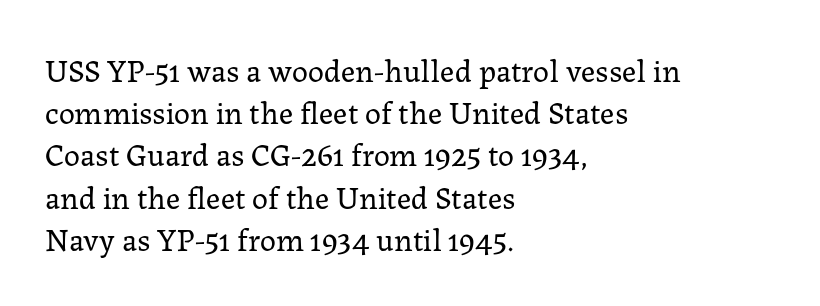
{"serif": "yes", "italic": "no", "bold": "no", "weight": "regular", "width": "normal", "stroke_contrast": "low", "x_height": "medium", "monospaced": "no", "underline": "no", "align": "left", "line_spacing": "normal", "line_spacing_ratio": 1.32, "letter_spacing": "normal", "letter_spacing_em": 0.0, "glyph_px": 32}
